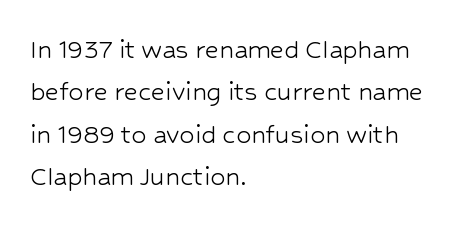
Q: Is the text bold? A: No.
Q: Is the text italic (slanted)? A: No, it is upright.
Q: Is the typeface a serif or a sans-serif typeface? A: Sans-serif.
Q: Is the text underlined? A: No.
Q: How is the paragraph aligned? A: Left-aligned.
Q: Is the spacing between letters normal or unusually wide? A: Normal.
Q: Is the spacing between lines tight, normal or loose? A: Normal.
Q: Width (condensed, normal, or wide)? A: Normal.
Q: Stroke contrast? A: Low.
Q: x-height? A: Medium.
Q: Monospaced? A: No.
